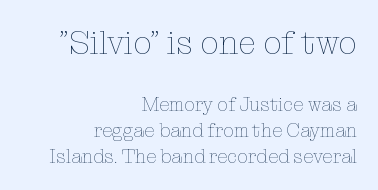
Q: Is the text bold? A: No.
Q: Is the text italic (slanted)? A: No, it is upright.
Q: Is the text underlined? A: No.
Q: How is the paragraph aligned? A: Right-aligned.
Q: Is the spacing between letters normal or unusually wide? A: Normal.
Q: Is the spacing between lines tight, normal or loose? A: Normal.
Q: Which block of text is set in a larger size, the first (top) or the second (bottom)? A: The first (top) one.
Q: Width (condensed, normal, or wide)? A: Normal.
Q: Stroke contrast? A: Low.
Q: x-height? A: Medium.
Q: Monospaced? A: No.
